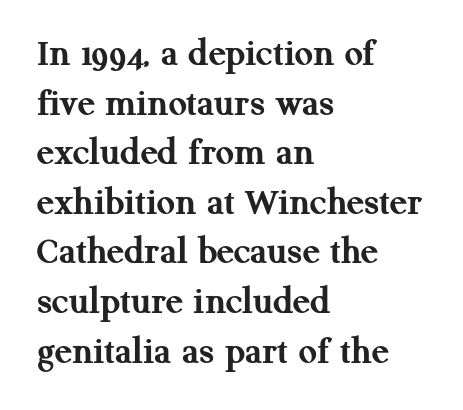
The glyphs in this specimen are seriffed. Looks like regular typesetting: each glyph gets only the width it needs. The passage is arranged the way most books set body copy — flush left. Any mark beneath the type? The region is blank. Tracking here is standard; glyphs follow each other at the usual distance.
